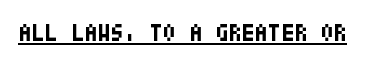
Students, observe the line beneath the letters — that is underlining. Upright lettering throughout. Summary of weight: heavy, a full bold. Here the glyphs are tracked normally, forming tight word shapes.
